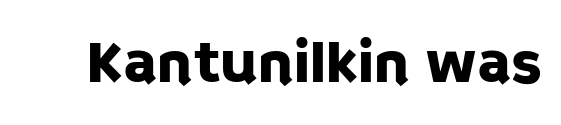
Q: Is the text italic (slanted)? A: No, it is upright.
Q: Is the typeface a serif or a sans-serif typeface? A: Sans-serif.
Q: Is the text underlined? A: No.
Q: Is the spacing between letters normal or unusually wide? A: Normal.
Q: Width (condensed, normal, or wide)? A: Normal.
Q: Stroke contrast? A: Low.
Q: x-height? A: Large.
Q: Monospaced? A: No.
